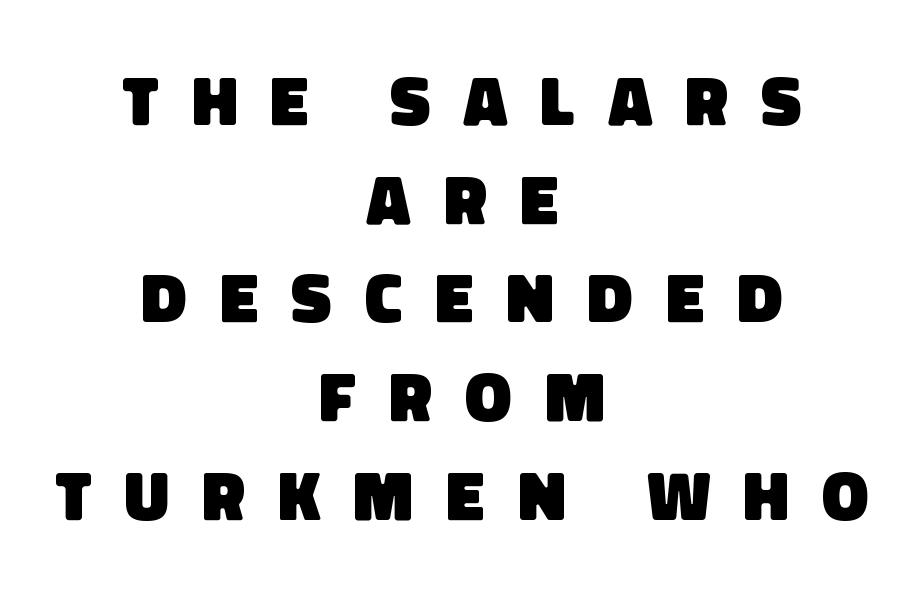
A bare baseline throughout the passage. Each letter keeps its own natural width here, so spacing adapts to shape. The sample has been set heavy, in full bold. This is sans-serif lettering, the kind often seen on screens and signage.
